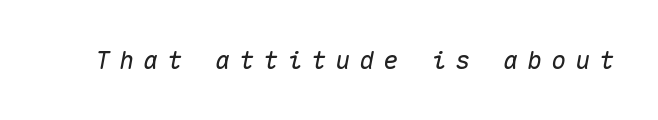
Q: Is the text italic (slanted)? A: Yes, it leans right by about 10 degrees.
Q: Is the text underlined? A: No.
Q: Is the spacing between letters normal or unusually wide? A: Unusually wide.
